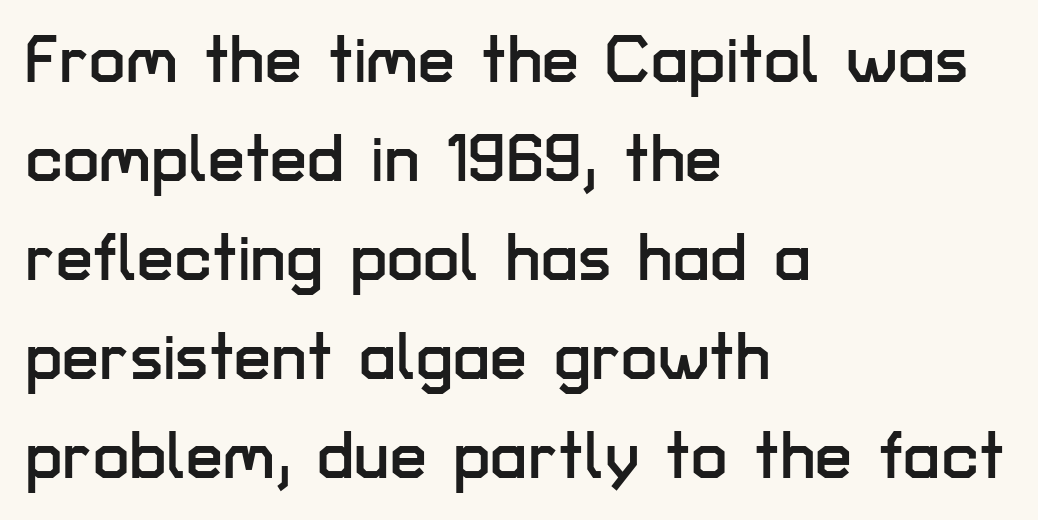
Horizontal alignment here is leftward, the default for most running prose. Whoever set this chose a conventional vertical rhythm. This sample uses an upright cut, with every glyph sitting square on the baseline. The strip under each line holds only bare page. These lines are rendered in a variable-pitch font. Serif or sans? Sans — the stroke terminals are bare.
